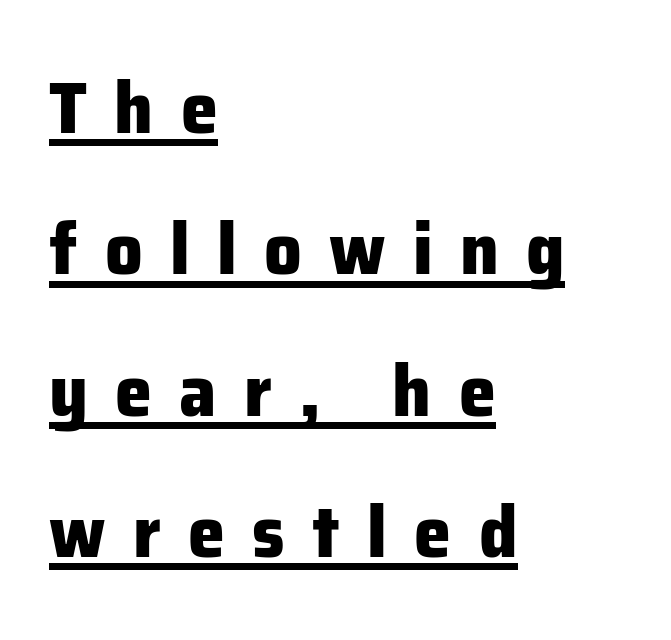
The image shows 74 px heavy sans-serif type, upright; set left-aligned, loose line spacing (1.91x), unusually wide letter spacing (+0.37 em), underlined; low stroke contrast and a medium x-height.
